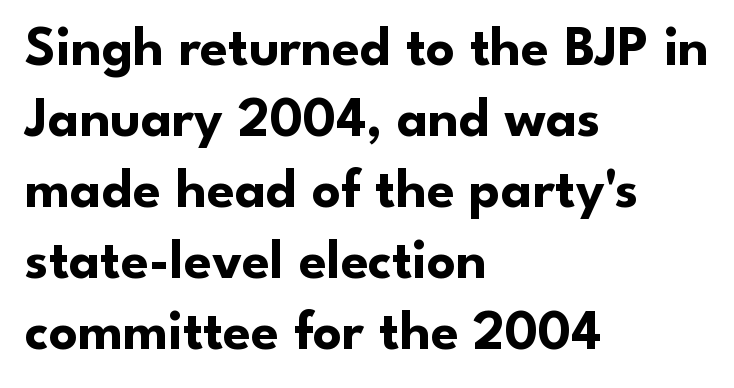
Leading: standard. Reading down the block, your eye returns to a fixed left position each line. Font category for this specimen: sans-serif. This is the regular roman posture of the typeface. The rendering uses a bold face; every stroke is thick and dark. Between one letter and the next there's only the usual sliver of space.
